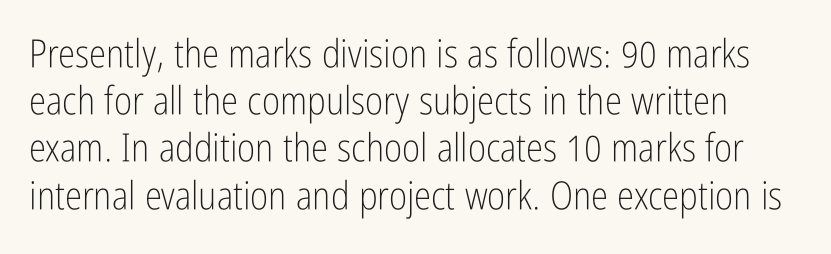
The image shows 39 px light, condensed sans-serif type, upright; set line spacing 1.21x, normal letter spacing, not underlined; low stroke contrast and a medium x-height.
